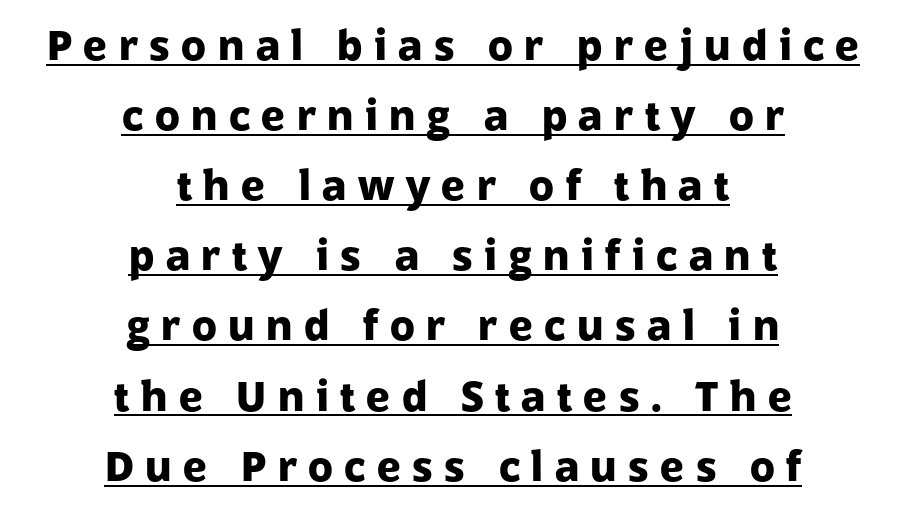
{"serif": "no", "italic": "no", "bold": "yes", "weight": "heavy", "width": "normal", "stroke_contrast": "low", "x_height": "medium", "monospaced": "no", "underline": "yes", "align": "center", "line_spacing_ratio": 1.71, "letter_spacing": "wide", "letter_spacing_em": 0.28, "glyph_px": 41}
